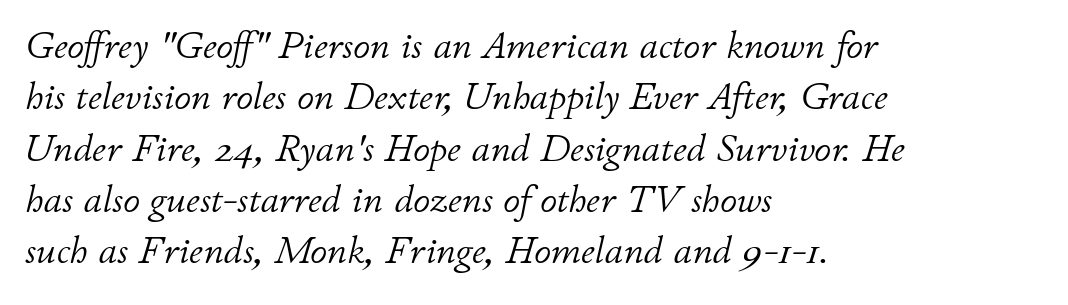
The face used here is proportionally spaced, like ordinary book or web type. The space beneath each line is pristine and unruled. The face used here has a pronounced slope to its letters. Bold? No — there's no thickening of the strokes. These lines are set flush left with a ragged right edge. Characters follow at the spacing the type designer built in.
